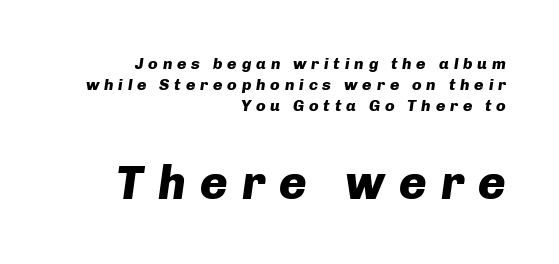
The image shows 47 px heavy type, italic (leaning right); set right-aligned, normal line spacing (1.32x), unusually wide letter spacing (+0.3 em), not underlined; the second (bottom) block is 2.94x larger; low stroke contrast and a medium x-height.
